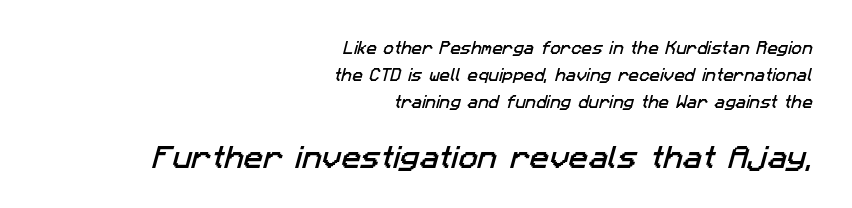
Q: Is the text underlined? A: No.
Q: How is the paragraph aligned? A: Right-aligned.
Q: Is the spacing between letters normal or unusually wide? A: Normal.
Q: Is the spacing between lines tight, normal or loose? A: Loose.
Q: Which block of text is set in a larger size, the first (top) or the second (bottom)? A: The second (bottom) one.
